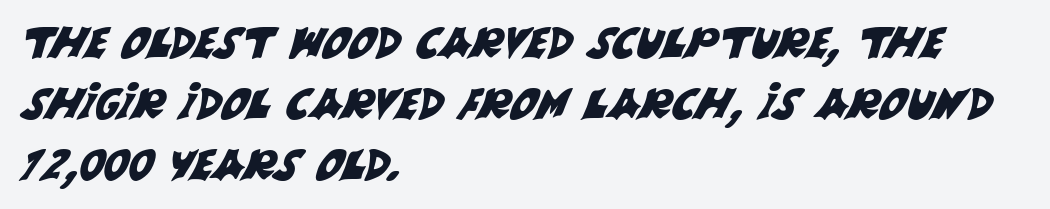
The letters advance in unequal steps, a hallmark of proportional type. How are the letters spaced? Ordinarily, with no added tracking. A typesetter would label this face a sans. A clean baseline with only descenders dipping below it.
